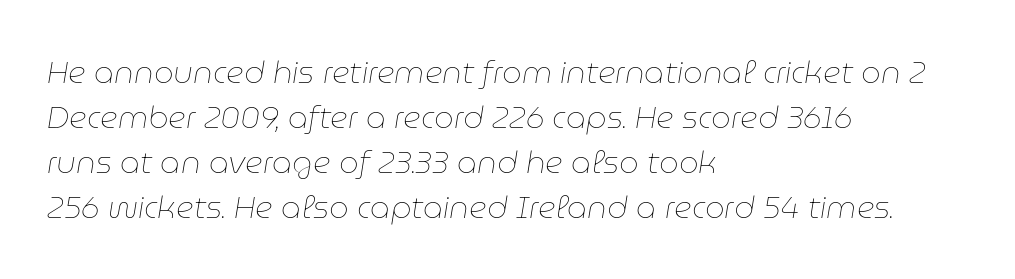
The face used here is rendered with its standard letterfit. Honestly, there is no underline to notice here at all. Stroke thickness stays within the range of a standard reading face or lighter. All the whitespace from short lines collects on the right. Honestly, the row spacing looks completely unremarkable. Spacing verdict: proportional, widths tailored to each character.
